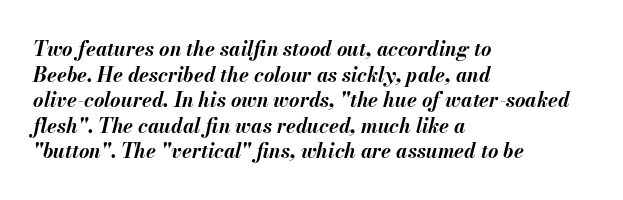
Q: Is the text bold? A: Yes.
Q: Is the text italic (slanted)? A: Yes, it leans right by about 13 degrees.
Q: Is the text underlined? A: No.
Q: How is the paragraph aligned? A: Left-aligned.
Q: Is the spacing between letters normal or unusually wide? A: Normal.
Q: Is the spacing between lines tight, normal or loose? A: Normal.
